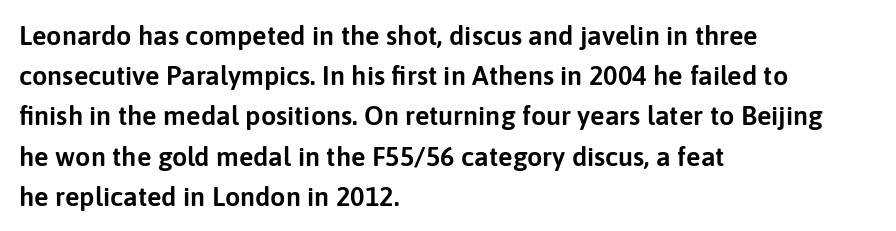
Q: Is the text italic (slanted)? A: No, it is upright.
Q: Is the text underlined? A: No.
Q: How is the paragraph aligned? A: Left-aligned.
Q: Is the spacing between letters normal or unusually wide? A: Normal.
Q: Is the spacing between lines tight, normal or loose? A: Normal.
